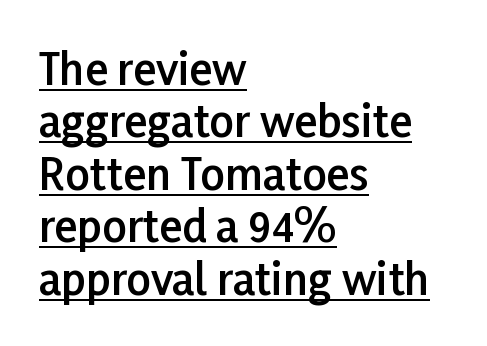
Q: Is the text bold? A: Semi-bold.
Q: Is the text italic (slanted)? A: No, it is upright.
Q: Is the typeface a serif or a sans-serif typeface? A: Sans-serif.
Q: Is the text underlined? A: Yes.
Q: How is the paragraph aligned? A: Left-aligned.
Q: Is the spacing between letters normal or unusually wide? A: Normal.
Q: Width (condensed, normal, or wide)? A: Normal.
Q: Stroke contrast? A: Low.
Q: x-height? A: Medium.
Q: Monospaced? A: No.
